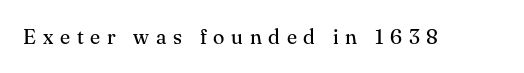
The image shows 21 px text type, upright; set unusually wide letter spacing (+0.32 em), not underlined.
